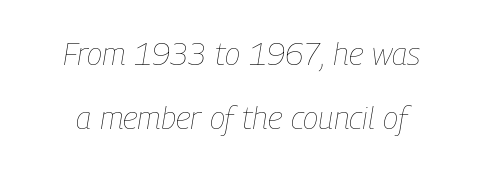
The image shows 32 px thin, condensed type, italic (leaning right); set loose line spacing (2.01x), normal letter spacing, not underlined; low stroke contrast and a medium x-height.
